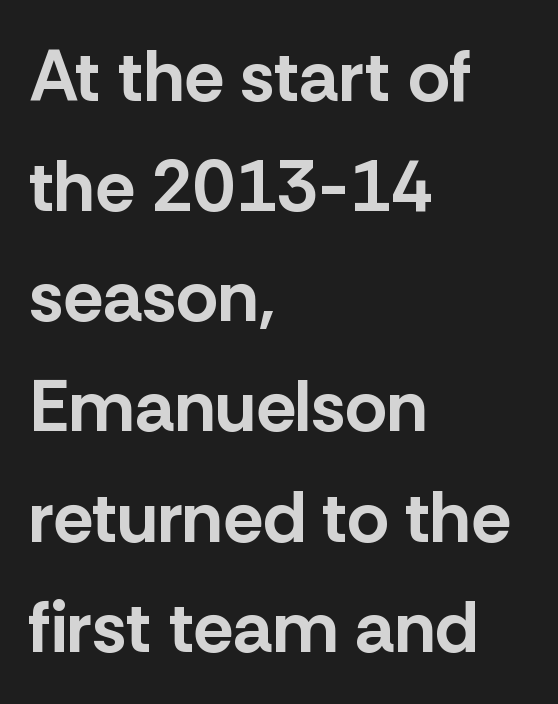
The image shows 72 px bold sans-serif type, upright; set left-aligned, normal line spacing (1.53x), normal letter spacing, not underlined; low stroke contrast and a medium x-height.
